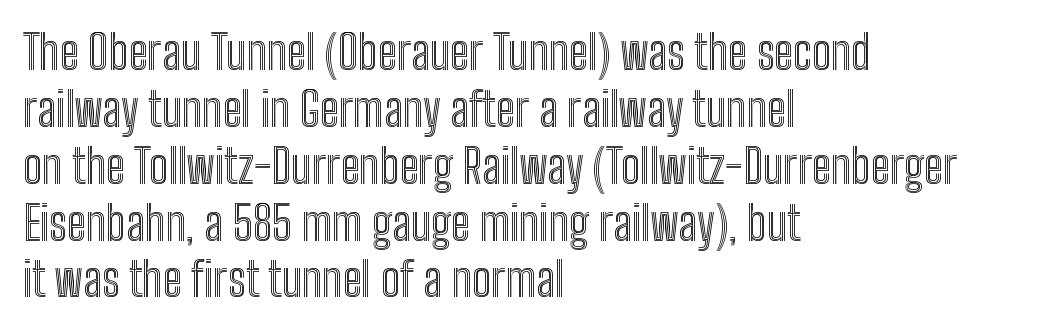
{"italic": "no", "width": "condensed", "x_height": "medium", "monospaced": "no", "underline": "no", "align": "left", "line_spacing_ratio": 1.21, "letter_spacing": "normal", "letter_spacing_em": 0.0, "glyph_px": 47}
